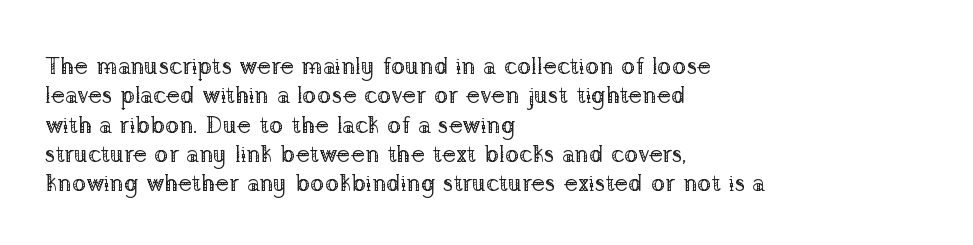
Q: Is the text bold? A: No.
Q: Is the text italic (slanted)? A: No, it is upright.
Q: Is the text underlined? A: No.
Q: How is the paragraph aligned? A: Left-aligned.
Q: Is the spacing between letters normal or unusually wide? A: Normal.
